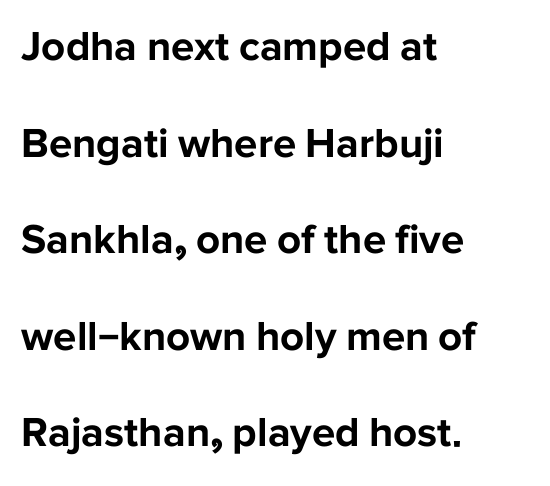
Q: Is the text bold? A: Yes.
Q: Is the text italic (slanted)? A: No, it is upright.
Q: Is the typeface a serif or a sans-serif typeface? A: Sans-serif.
Q: Is the text underlined? A: No.
Q: How is the paragraph aligned? A: Left-aligned.
Q: Is the spacing between letters normal or unusually wide? A: Normal.
Q: Is the spacing between lines tight, normal or loose? A: Loose.
Q: Width (condensed, normal, or wide)? A: Normal.
Q: Stroke contrast? A: Low.
Q: x-height? A: Medium.
Q: Monospaced? A: No.
